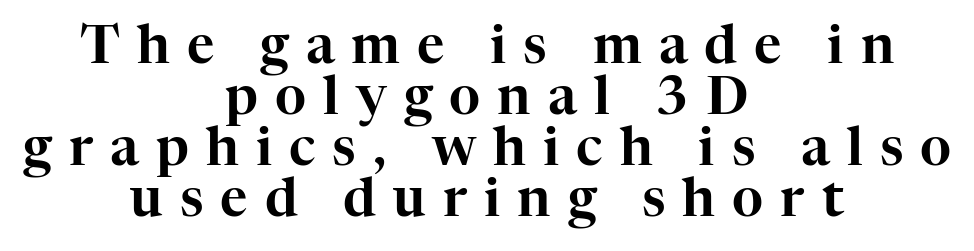
Posture: upright roman. If you measured baseline to baseline, you'd find a short distance. Spacing between characters has been opened up far beyond the box default. The paragraph shown floats in the horizontal middle. Note the varied advance widths — an 'i' is clearly narrower than an 'm'.
